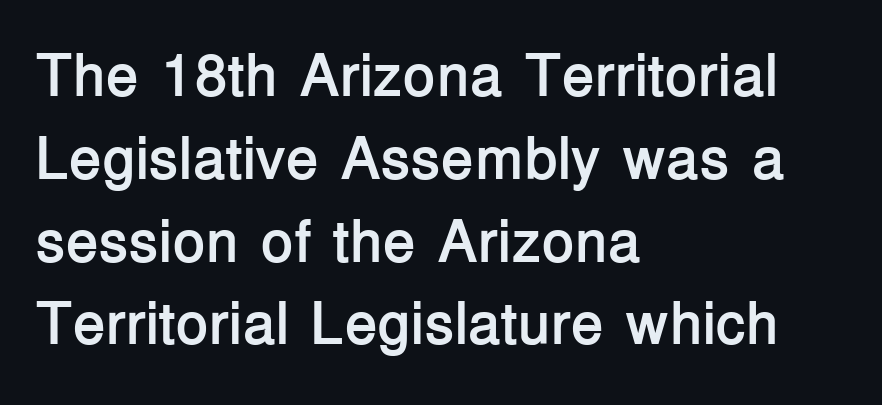
Q: Is the text bold? A: Yes.
Q: Is the text italic (slanted)? A: No, it is upright.
Q: Is the typeface a serif or a sans-serif typeface? A: Sans-serif.
Q: Is the text underlined? A: No.
Q: How is the paragraph aligned? A: Left-aligned.
Q: Is the spacing between letters normal or unusually wide? A: Normal.
Q: Is the spacing between lines tight, normal or loose? A: Normal.
Q: Width (condensed, normal, or wide)? A: Normal.
Q: Stroke contrast? A: Low.
Q: x-height? A: Medium.
Q: Monospaced? A: No.
